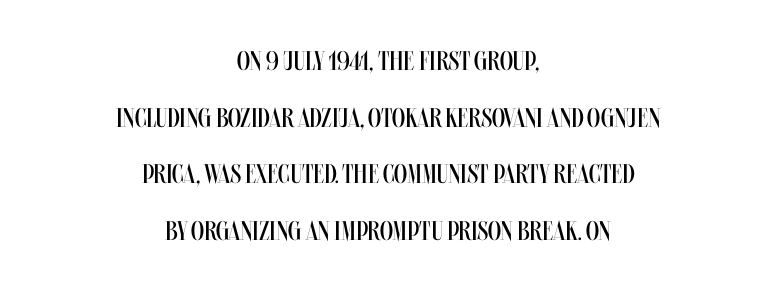
Q: Is the text bold? A: No.
Q: Is the text italic (slanted)? A: No, it is upright.
Q: Is the text underlined? A: No.
Q: How is the paragraph aligned? A: Centered.
Q: Is the spacing between letters normal or unusually wide? A: Normal.
Q: Is the spacing between lines tight, normal or loose? A: Loose.
